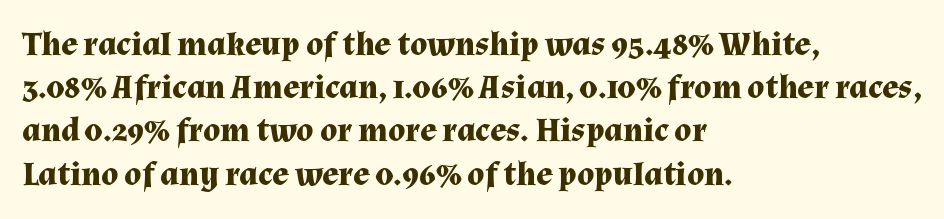
Q: Is the text bold? A: Yes.
Q: Is the text italic (slanted)? A: No, it is upright.
Q: Is the typeface a serif or a sans-serif typeface? A: Serif.
Q: Is the text underlined? A: No.
Q: How is the paragraph aligned? A: Left-aligned.
Q: Is the spacing between letters normal or unusually wide? A: Normal.
Q: Is the spacing between lines tight, normal or loose? A: Normal.
Q: Width (condensed, normal, or wide)? A: Normal.
Q: Stroke contrast? A: Medium.
Q: x-height? A: Medium.
Q: Monospaced? A: No.
